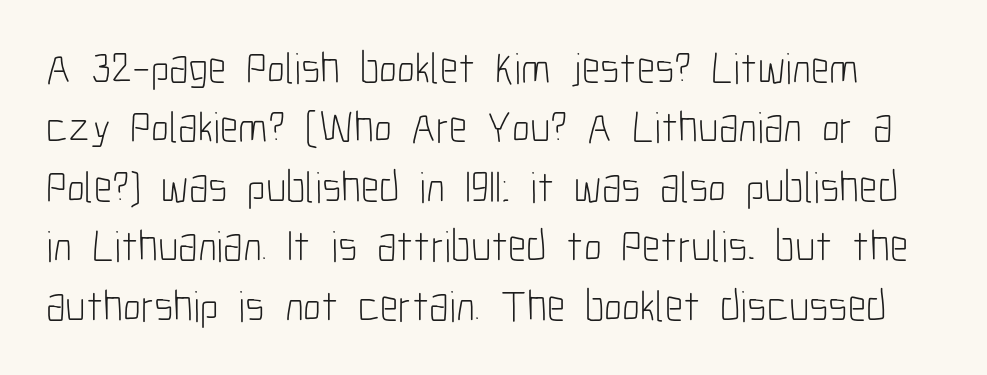
Spacing verdict: proportional, widths tailored to each character. The face used here is rendered with its standard letterfit. Ordinary non-slanted type is in use. Successive baselines arrive at the customary interval. Classification — sans serif. Underline: absent.
